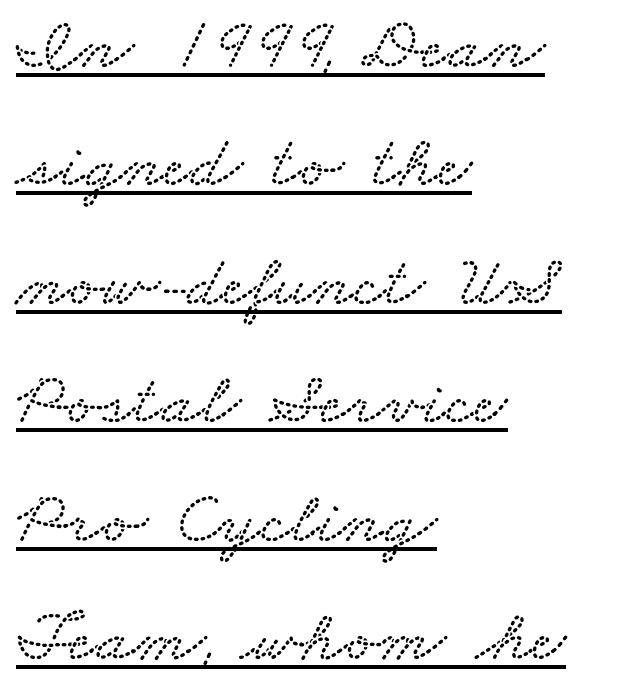
Q: Is the text underlined? A: Yes.
Q: How is the paragraph aligned? A: Left-aligned.
Q: Is the spacing between letters normal or unusually wide? A: Normal.
Q: Is the spacing between lines tight, normal or loose? A: Normal.
Q: Width (condensed, normal, or wide)? A: Wide.
Q: Stroke contrast? A: Low.
Q: x-height? A: Small.
Q: Monospaced? A: No.
